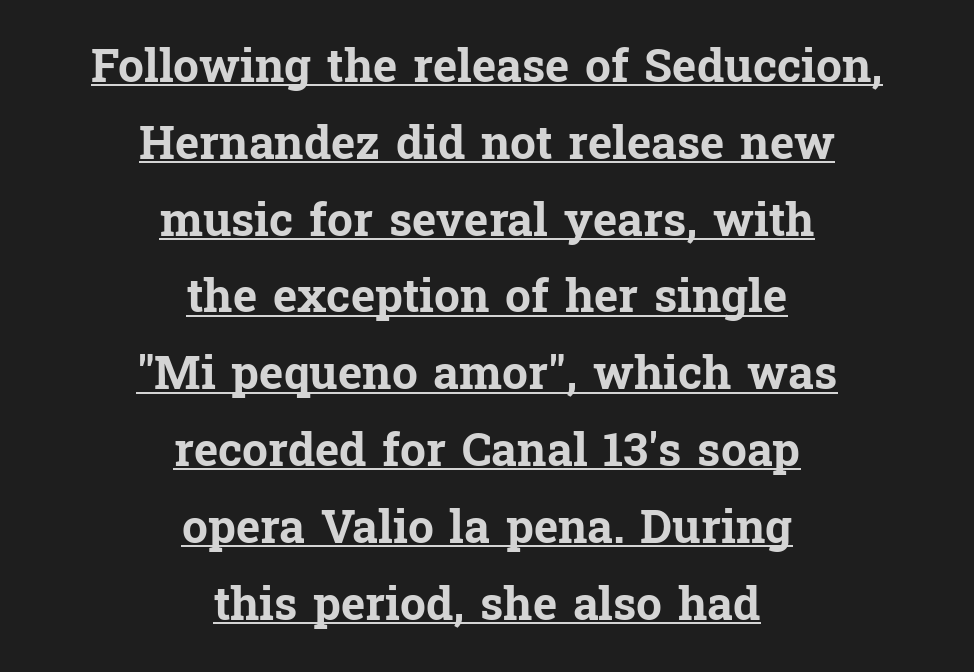
The image shows 46 px bold serif type, upright; set centered, normal line spacing (1.67x), normal letter spacing, underlined; low stroke contrast and a medium x-height.
